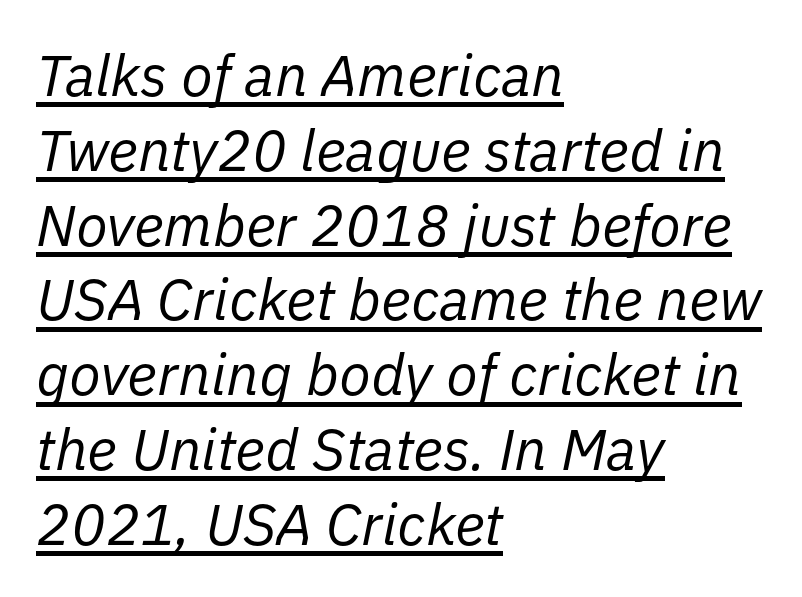
The image shows 58 px regular-weight type, italic (leaning right); set left-aligned, normal line spacing (1.29x), normal letter spacing, underlined; low stroke contrast and a medium x-height.
